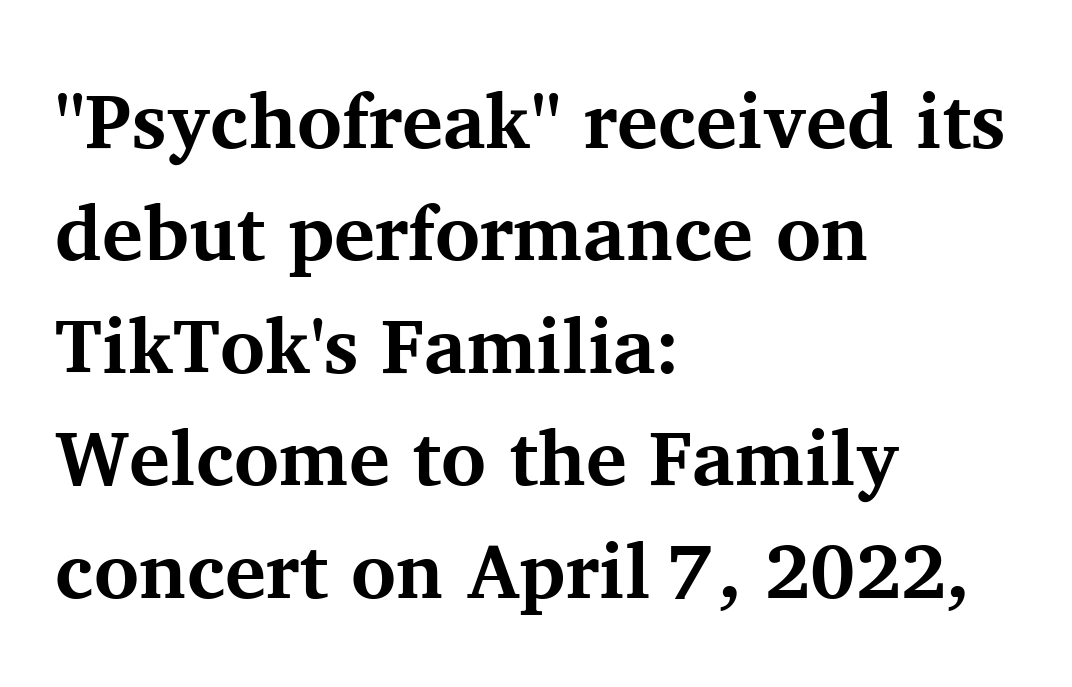
Q: Is the text bold? A: Yes.
Q: Is the text italic (slanted)? A: No, it is upright.
Q: Is the typeface a serif or a sans-serif typeface? A: Serif.
Q: Is the text underlined? A: No.
Q: How is the paragraph aligned? A: Left-aligned.
Q: Is the spacing between letters normal or unusually wide? A: Normal.
Q: Is the spacing between lines tight, normal or loose? A: Normal.
Q: Width (condensed, normal, or wide)? A: Normal.
Q: Stroke contrast? A: Medium.
Q: x-height? A: Medium.
Q: Monospaced? A: No.
